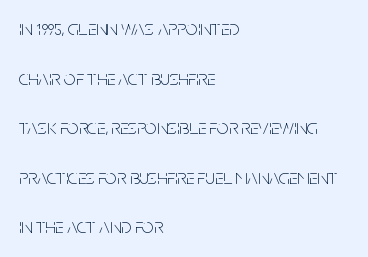
Compared with typical body copy, the letter spacing here is the same. Nothing heavy about these letters — not bold at all. Rendered with straight, roman letterforms. The paragraph has a hard left edge and a soft right edge. In terms of leading, this rendering errs on the spacious side.
